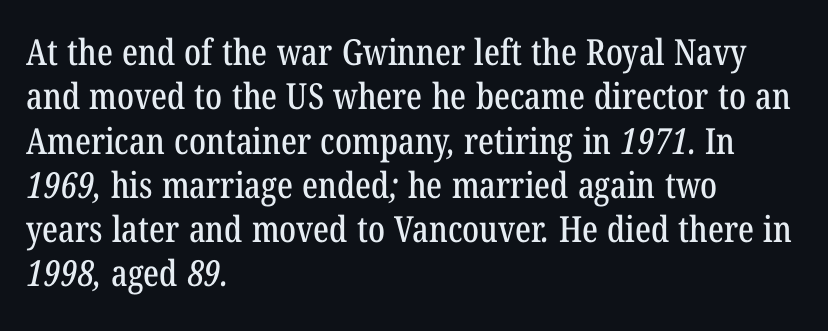
The image shows 36 px condensed serif type; set left-aligned, line spacing 1.23x, normal letter spacing, not underlined; low stroke contrast and a medium x-height.
